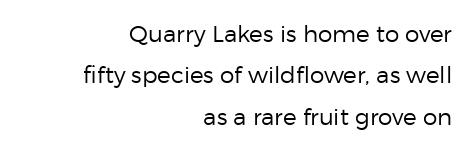
Layout note: lines flush right. This is the regular roman posture of the typeface. In terms of letterspacing, this is plain default setting. Type without underlining.
